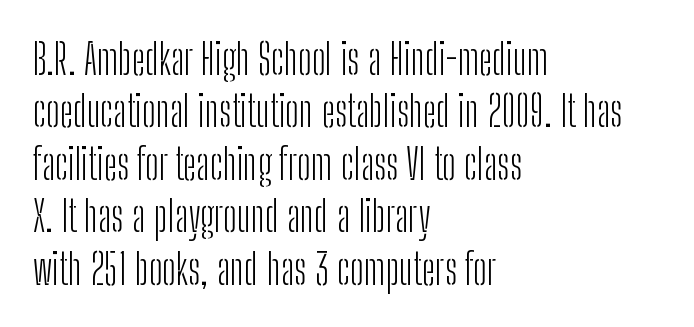
Q: Is the text bold? A: No.
Q: Is the text italic (slanted)? A: No, it is upright.
Q: Is the typeface a serif or a sans-serif typeface? A: Sans-serif.
Q: Is the text underlined? A: No.
Q: How is the paragraph aligned? A: Left-aligned.
Q: Is the spacing between letters normal or unusually wide? A: Normal.
Q: Is the spacing between lines tight, normal or loose? A: Normal.
Q: Width (condensed, normal, or wide)? A: Condensed.
Q: Stroke contrast? A: Low.
Q: x-height? A: Medium.
Q: Monospaced? A: No.
